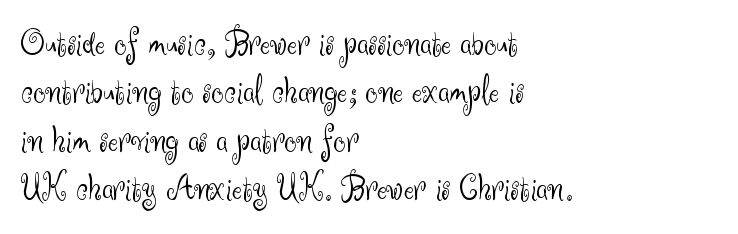
Q: Is the text bold? A: No.
Q: Is the text italic (slanted)? A: No, it is upright.
Q: Is the typeface a serif or a sans-serif typeface? A: Sans-serif.
Q: Is the text underlined? A: No.
Q: How is the paragraph aligned? A: Left-aligned.
Q: Is the spacing between letters normal or unusually wide? A: Normal.
Q: Is the spacing between lines tight, normal or loose? A: Normal.
Q: Width (condensed, normal, or wide)? A: Normal.
Q: Stroke contrast? A: Medium.
Q: x-height? A: Small.
Q: Monospaced? A: No.
